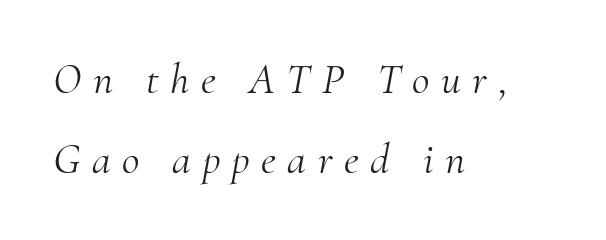
{"serif": "yes", "italic": "yes", "lean": "right", "slant_degrees": 10, "bold": "no", "weight": "light", "width": "normal", "stroke_contrast": "medium", "x_height": "small", "monospaced": "no", "underline": "no", "align": "left", "line_spacing_ratio": 1.87, "letter_spacing": "wide", "letter_spacing_em": 0.27, "glyph_px": 43}
